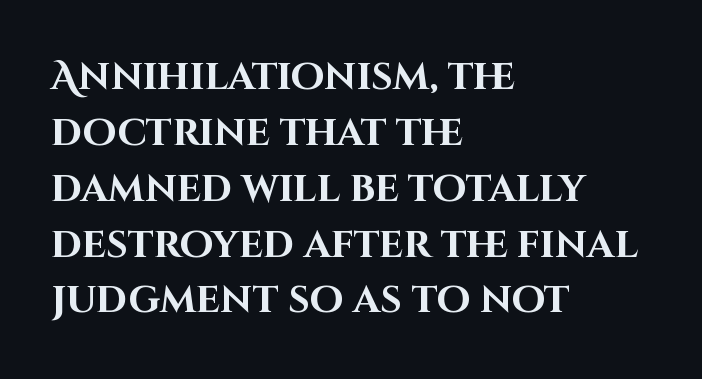
The image shows 38 px bold sans-serif type, upright; set left-aligned, normal line spacing (1.47x), normal letter spacing, not underlined; high stroke contrast and a large x-height.
